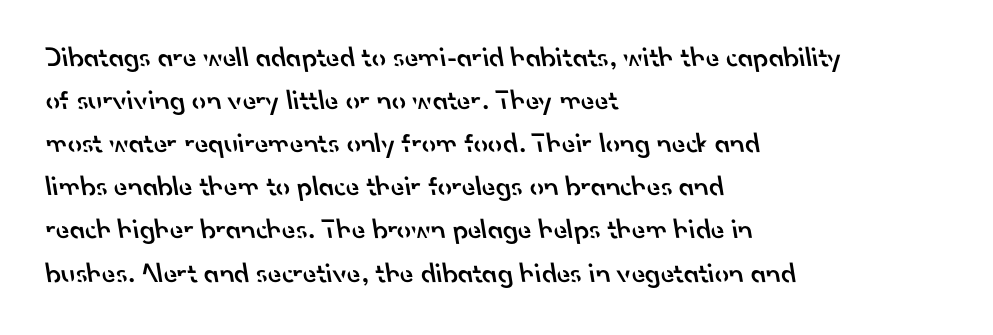
The image shows 28 px semibold sans-serif type; set left-aligned, normal line spacing (1.54x), normal letter spacing, not underlined; low stroke contrast and a small x-height.
